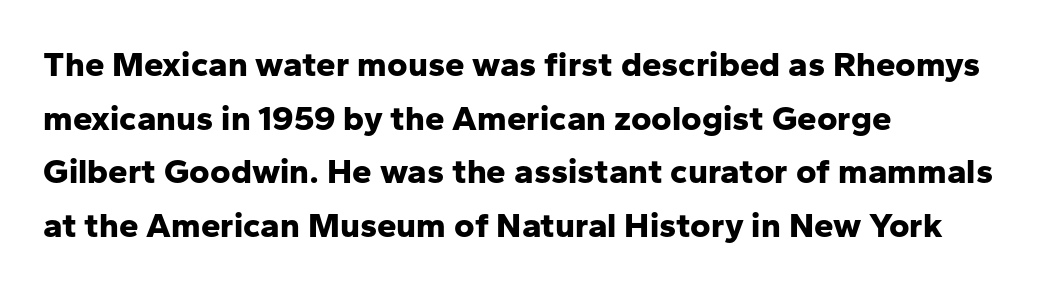
Each new line begins a customary step beneath the previous one. Ordinary non-slanted type is in use. Heavy, bold letterforms. Short and long lines alike share a common starting point at left. Descenders are the only things crossing below the line.
